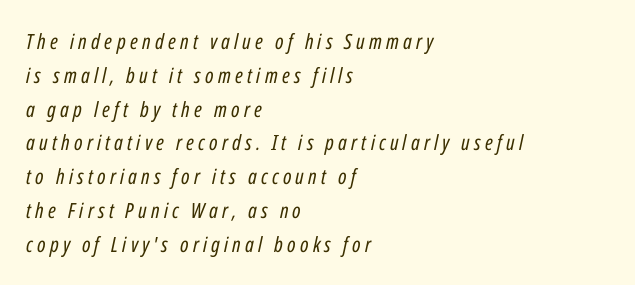
Each word looks stretched out because of the extra space between its letters. Vertical spacing — default. Slanted lettering throughout. Where is the straight margin? On the left. The zone under the glyphs is completely vacant. The strokes are not fattened; the text isn't bold.
